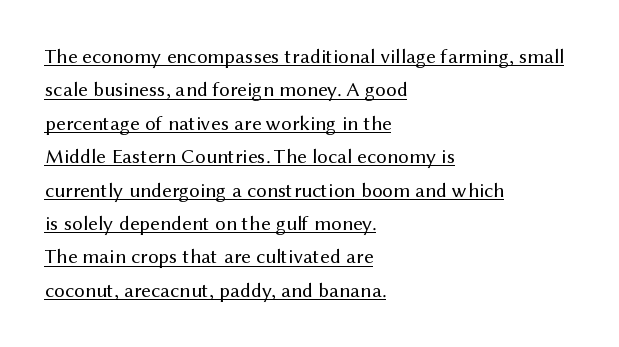
The image shows 21 px text type, upright; set left-aligned, normal line spacing (1.59x), normal letter spacing, underlined.
